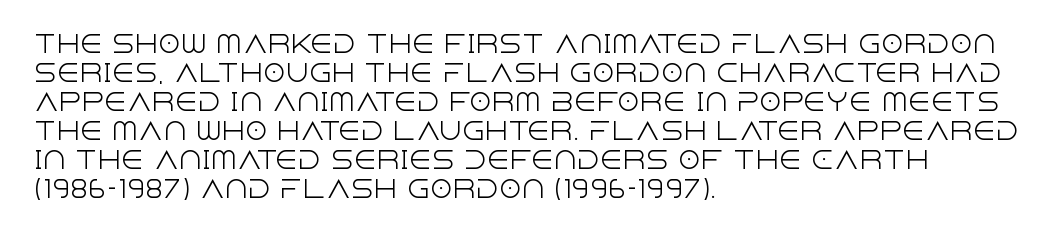
A typesetter would call this zero additional tracking. If you drew a line through each stem, it would be perfectly vertical. This block has exactly the height ordinary leading produces. Teacher's note: observe the even left margin — that is flush-left alignment. The area under the type is left untouched. This is not heavy type; no bold has been used.
